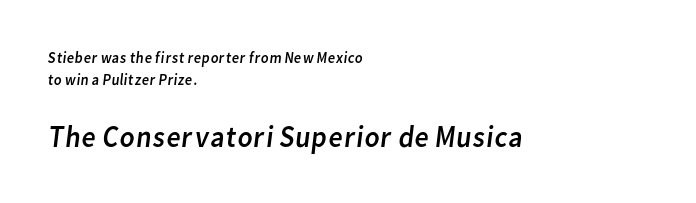
You can tell from the bare stems that sans-serif type was used. Nothing heavy about these letters — not bold at all. Line starts are locked; line ends wander. Notice how descenders clear the ascenders below comfortably — that's standard leading. Observe the ordinary spacing: letters are neighbours, not strangers.
